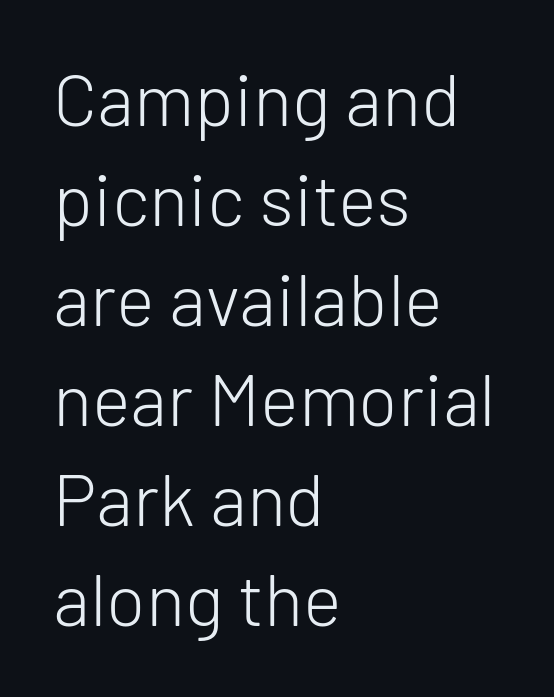
The letters advance in unequal steps, a hallmark of proportional type. The lines sit at an ordinary, default distance from one another. The letterforms sit at book weight or below. The strip under each line holds only bare page.
